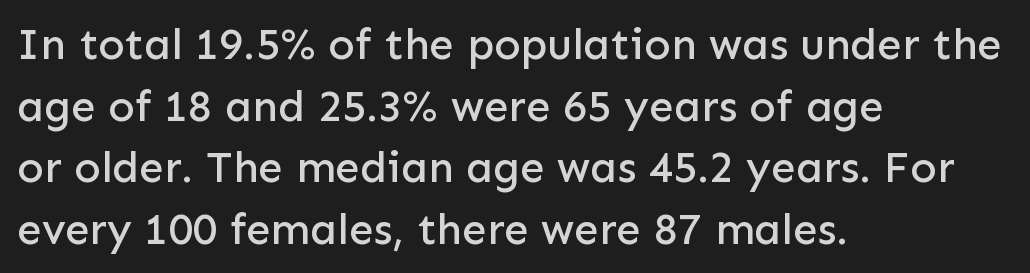
Q: Is the text italic (slanted)? A: No, it is upright.
Q: Is the typeface a serif or a sans-serif typeface? A: Sans-serif.
Q: Is the text underlined? A: No.
Q: How is the paragraph aligned? A: Left-aligned.
Q: Is the spacing between letters normal or unusually wide? A: Normal.
Q: Is the spacing between lines tight, normal or loose? A: Normal.
Q: Width (condensed, normal, or wide)? A: Normal.
Q: Stroke contrast? A: Low.
Q: x-height? A: Medium.
Q: Monospaced? A: No.
